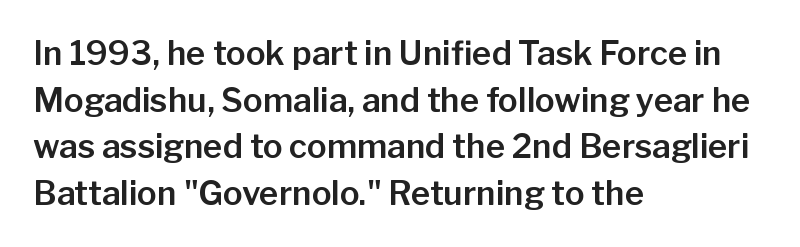
The zone under the glyphs is completely vacant. You could not count columns in this text — the font is proportionally spaced. Compared with typical paragraphs, the rows here are spaced about the same. This is roman type, the default non-slanted kind.
